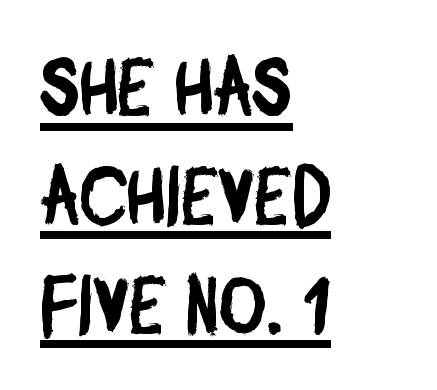
Q: Is the typeface a serif or a sans-serif typeface? A: Sans-serif.
Q: Is the text underlined? A: Yes.
Q: How is the paragraph aligned? A: Left-aligned.
Q: Is the spacing between letters normal or unusually wide? A: Normal.
Q: Is the spacing between lines tight, normal or loose? A: Normal.
Q: Width (condensed, normal, or wide)? A: Condensed.
Q: Stroke contrast? A: Low.
Q: x-height? A: Large.
Q: Monospaced? A: No.
